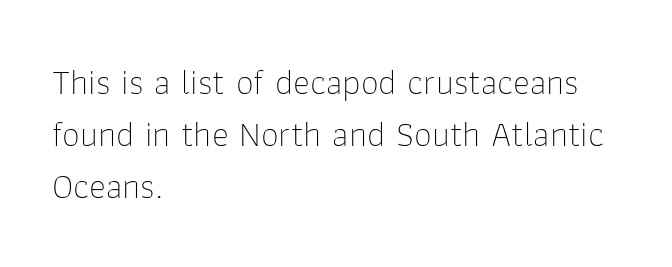
Nothing sits at the stroke ends, so this counts as sans-serif. Each letter keeps its own natural width here, so spacing adapts to shape. Decoration check: the copy has no underline. Is there any slant? The stems are plumb. Does the copy run flush right? No — it runs flush left. Rows of type keep a routine distance in the vertical direction.
